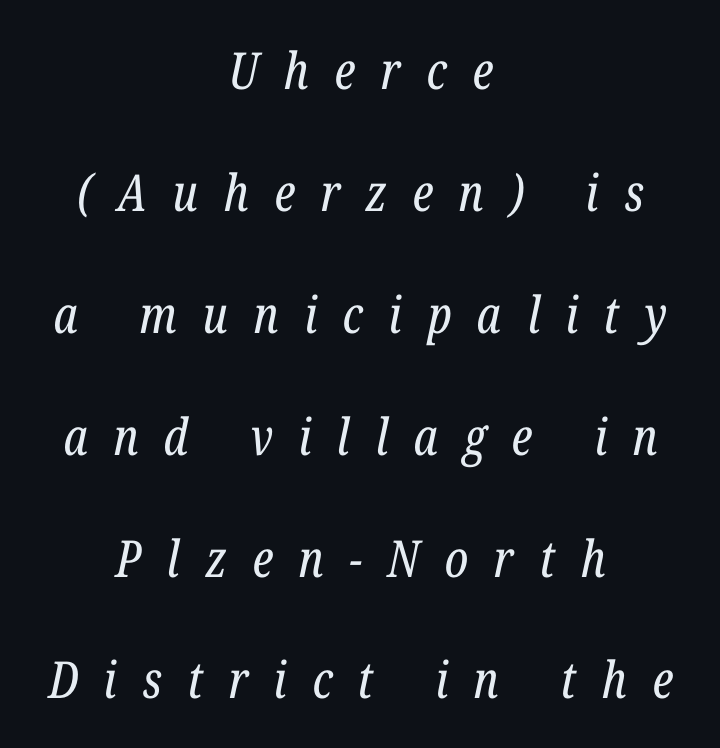
Teacher's note: observe the equal gaps on both sides — that is centered alignment. Spacing verdict: proportional, widths tailored to each character. The tracking jumps out immediately: characters are airy and widely separated. Loosely led — the rows are spread out. Emphasis-style slanted type is in use.
